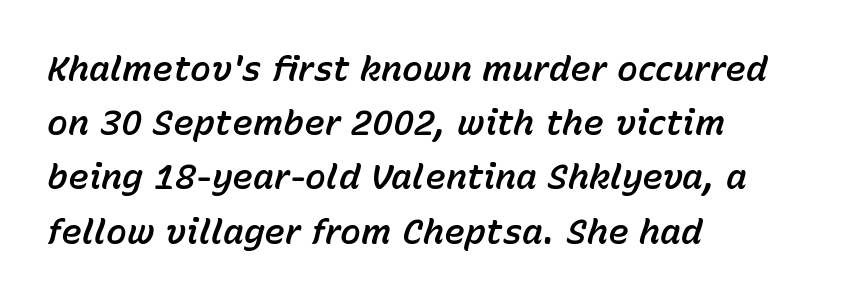
Every row of glyphs begins at an identical x-position on the left. Note the varied advance widths — an 'i' is clearly narrower than an 'm'. Honestly, there is no underline to notice here at all. Summary of vertical rhythm: regular, with standard interline spacing. No extra tracking has been applied to these lines. The specimen reads as italic at a glance.
